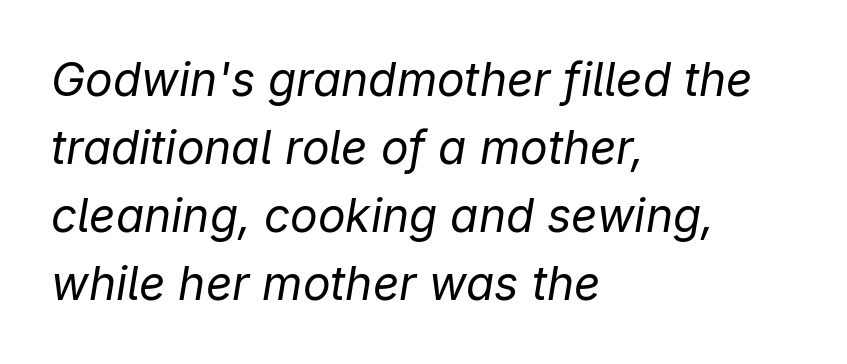
{"italic": "yes", "lean": "right", "slant_degrees": 9, "bold": "no", "weight": "regular", "width": "normal", "stroke_contrast": "low", "x_height": "medium", "monospaced": "no", "underline": "no", "align": "left", "line_spacing": "normal", "line_spacing_ratio": 1.48, "letter_spacing": "normal", "letter_spacing_em": 0.0, "glyph_px": 46}
